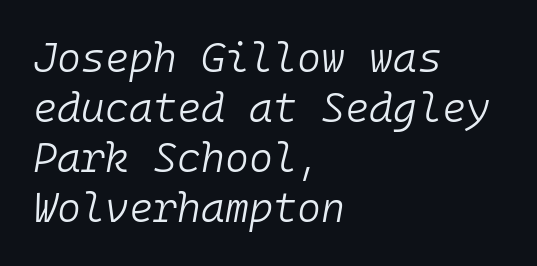
Note the uniform advance width — an 'i' takes as much space as an 'm'. Is the letter spacing exaggerated? No — it looks like the ordinary default. The space beneath each line is pristine and unruled. The rendering anchors every line to the left-hand side. The strokes are not fattened; the text isn't bold.
